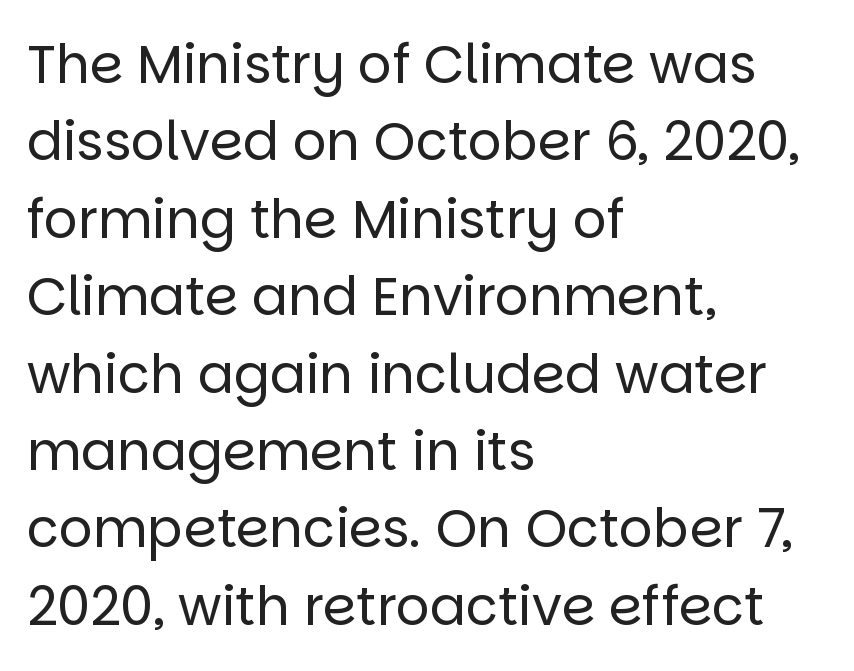
{"serif": "no", "italic": "no", "bold": "no", "weight": "regular", "width": "normal", "stroke_contrast": "low", "x_height": "large", "monospaced": "no", "underline": "no", "align": "left", "line_spacing": "normal", "line_spacing_ratio": 1.46, "letter_spacing": "normal", "letter_spacing_em": 0.0, "glyph_px": 53}
